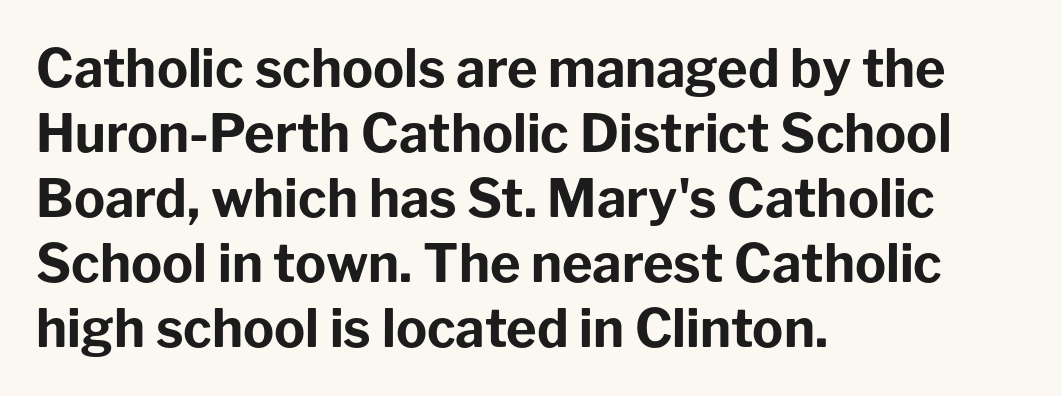
Are there feet on the stems? There aren't — it's a sans. Character widths vary here, with narrow letters taking less room than wide ones. The rows are spaced the way most documents space them. Has an underline been added? It has not. The characters look thick and weighty, a clear bold. The compositor pushed each line to the left boundary.
